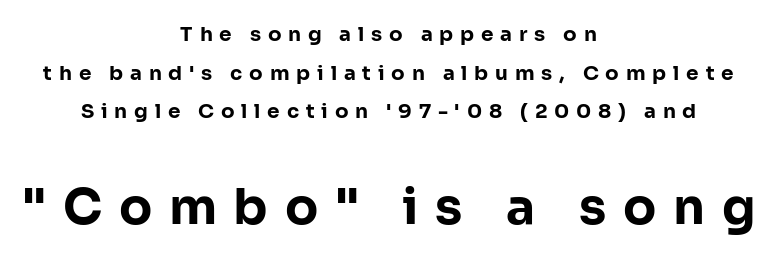
The image shows 49 px bold sans-serif type, upright; set centered, loose line spacing (1.93x), unusually wide letter spacing (+0.34 em), not underlined; the second (bottom) block is 2.45x larger; low stroke contrast and a medium x-height.
